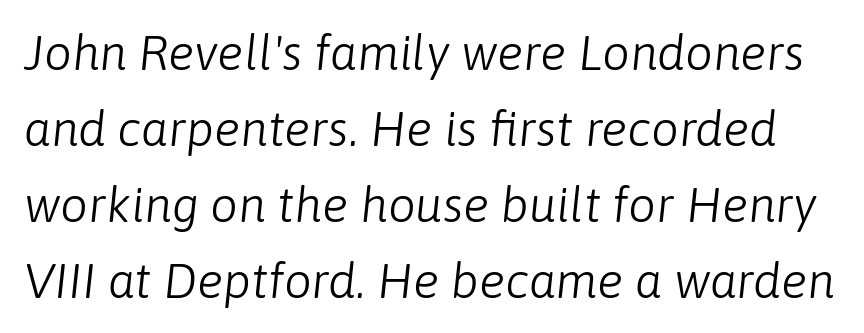
{"italic": "yes", "lean": "right", "slant_degrees": 6, "bold": "no", "weight": "light", "width": "normal", "stroke_contrast": "low", "x_height": "medium", "monospaced": "no", "underline": "no", "line_spacing": "normal", "line_spacing_ratio": 1.55, "letter_spacing": "normal", "letter_spacing_em": 0.0, "glyph_px": 49}
